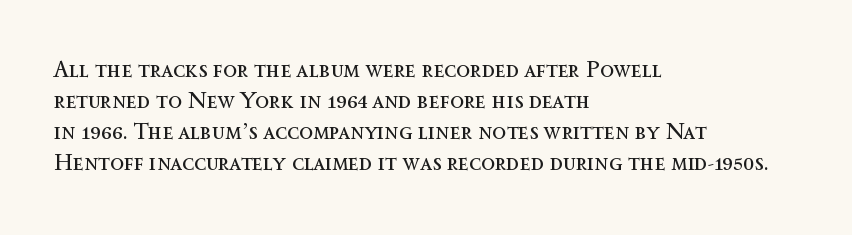
Posture: upright roman. The ragged edge is on the right, which tells us the setting is flush left. Reading down the column, the eye jumps a familiar distance to each next line. The specimen omits any rule beneath the text block's lines. The face looks like a standard text weight, possibly lighter.
